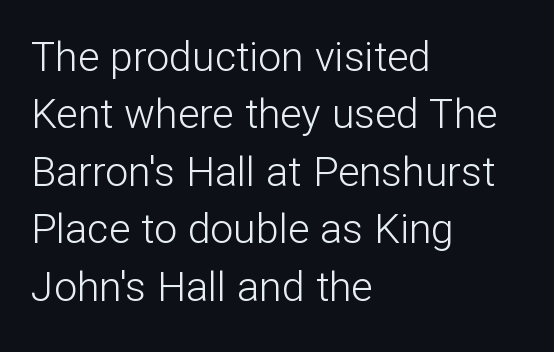
{"serif": "no", "italic": "no", "bold": "no", "weight": "light", "width": "normal", "stroke_contrast": "low", "x_height": "medium", "monospaced": "no", "underline": "no", "align": "left", "line_spacing": "normal", "line_spacing_ratio": 1.4, "letter_spacing": "normal", "letter_spacing_em": 0.0, "glyph_px": 41}
